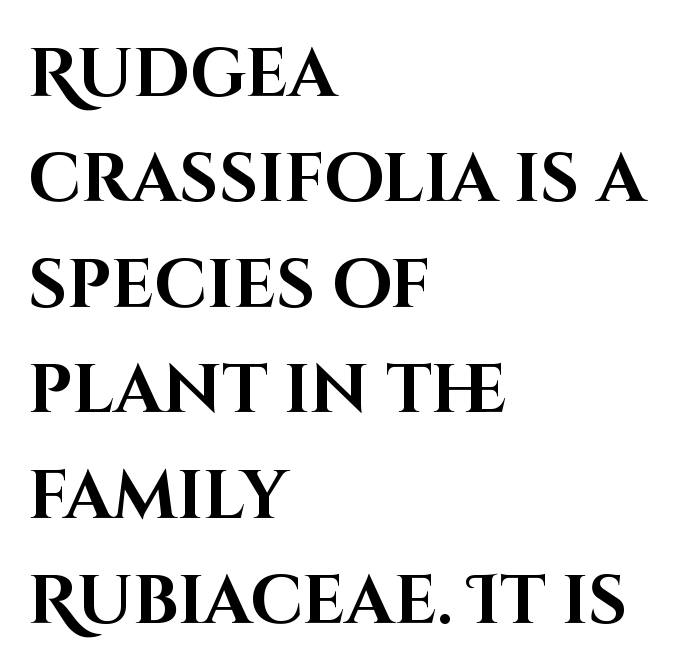
{"serif": "no", "italic": "no", "bold": "yes", "weight": "bold", "width": "normal", "stroke_contrast": "high", "x_height": "large", "monospaced": "no", "underline": "no", "align": "left", "line_spacing": "normal", "line_spacing_ratio": 1.55, "letter_spacing": "normal", "letter_spacing_em": 0.0, "glyph_px": 68}
